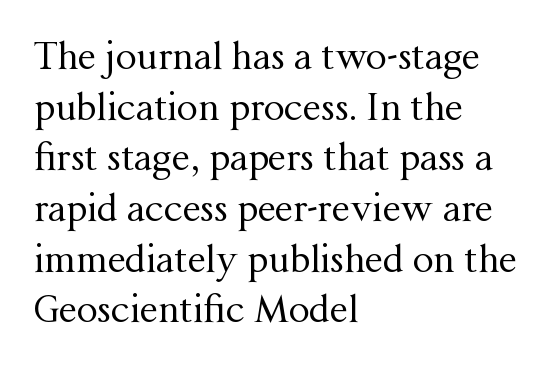
Q: Is the text bold? A: No.
Q: Is the text italic (slanted)? A: No, it is upright.
Q: Is the typeface a serif or a sans-serif typeface? A: Serif.
Q: Is the text underlined? A: No.
Q: How is the paragraph aligned? A: Left-aligned.
Q: Is the spacing between letters normal or unusually wide? A: Normal.
Q: Is the spacing between lines tight, normal or loose? A: Normal.
Q: Width (condensed, normal, or wide)? A: Normal.
Q: Stroke contrast? A: Medium.
Q: x-height? A: Medium.
Q: Monospaced? A: No.
